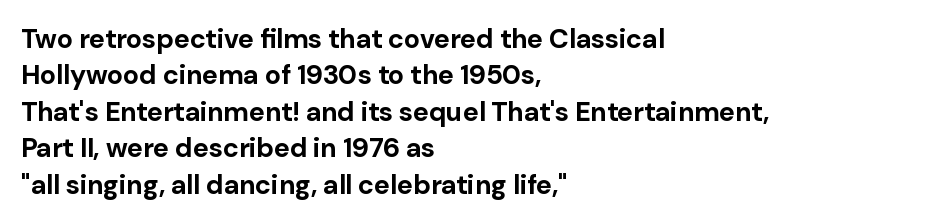
Q: Is the text bold? A: Yes.
Q: Is the text italic (slanted)? A: No, it is upright.
Q: Is the text underlined? A: No.
Q: How is the paragraph aligned? A: Left-aligned.
Q: Is the spacing between letters normal or unusually wide? A: Normal.
Q: Is the spacing between lines tight, normal or loose? A: Normal.
